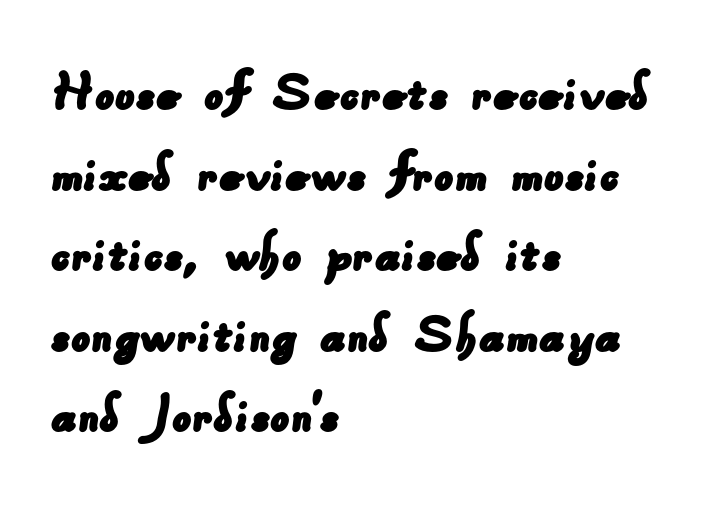
{"serif": "no", "width": "normal", "stroke_contrast": "low", "x_height": "small", "monospaced": "no", "underline": "no", "align": "left", "line_spacing": "normal", "line_spacing_ratio": 1.32, "letter_spacing": "normal", "letter_spacing_em": 0.0, "glyph_px": 61}
